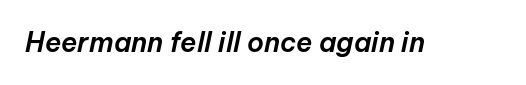
{"italic": "yes", "lean": "right", "slant_degrees": 12, "underline": "no", "letter_spacing": "normal", "letter_spacing_em": 0.0, "glyph_px": 27}
